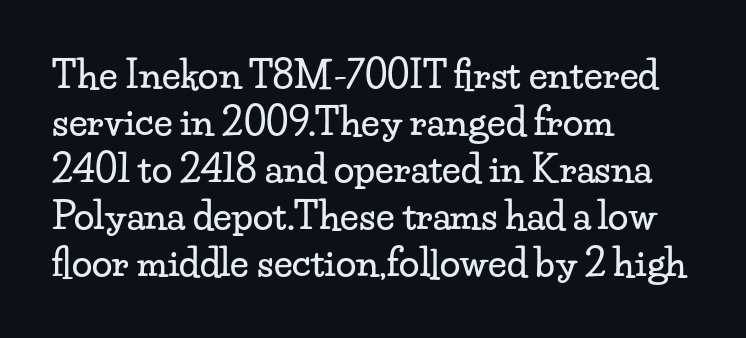
{"serif": "yes", "italic": "no", "width": "wide", "stroke_contrast": "low", "x_height": "small", "monospaced": "no", "underline": "no", "align": "left", "line_spacing": "normal", "line_spacing_ratio": 1.27, "letter_spacing": "normal", "letter_spacing_em": 0.0, "glyph_px": 37}
